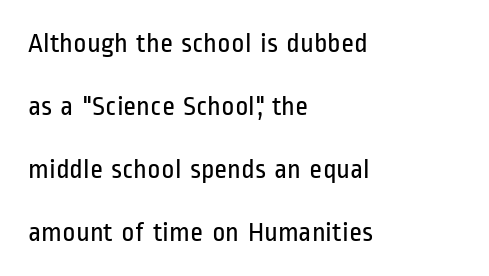
Rows of type keep a wide berth in the vertical direction. Only glyphs here, with clear space below each row. Default kerning and tracking; the words read as compact shapes. These lines were composed using upright roman letters.
